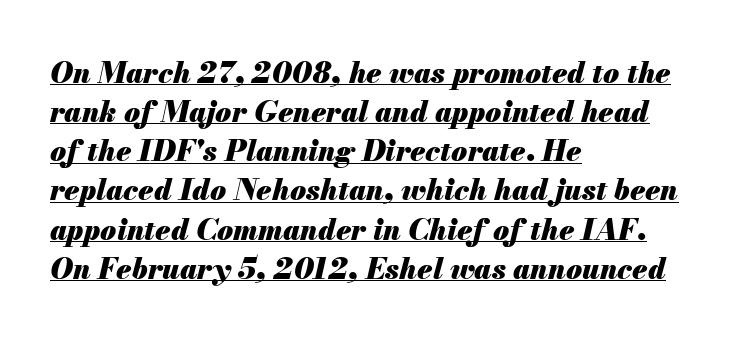
{"italic": "yes", "lean": "right", "slant_degrees": 13, "bold": "yes", "weight": "heavy", "width": "normal", "stroke_contrast": "medium", "x_height": "small", "monospaced": "no", "underline": "yes", "align": "left", "line_spacing": "normal", "line_spacing_ratio": 1.35, "letter_spacing": "normal", "letter_spacing_em": 0.0, "glyph_px": 29}
